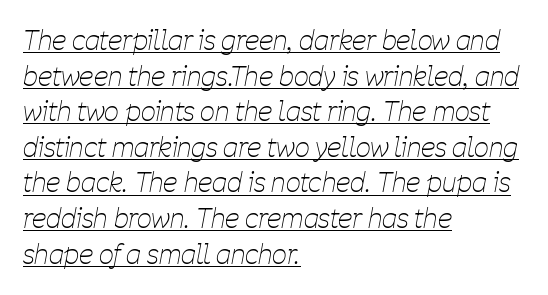
The image shows 26 px text type, italic (leaning right); set left-aligned, normal line spacing (1.37x), normal letter spacing, underlined.
